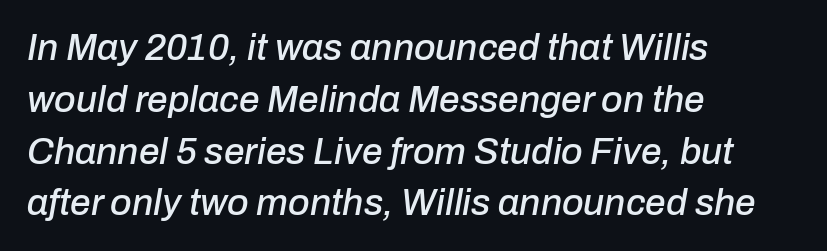
The image shows 37 px text type, italic (leaning right); set left-aligned, normal line spacing (1.4x), normal letter spacing, not underlined; low stroke contrast and a medium x-height.
